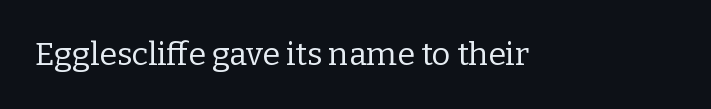
The image shows 32 px regular-weight serif type, upright; set normal letter spacing, not underlined; low stroke contrast and a medium x-height.
